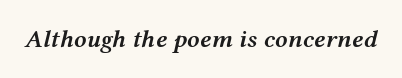
The image shows 25 px text type, italic (leaning right); set normal letter spacing, not underlined.
